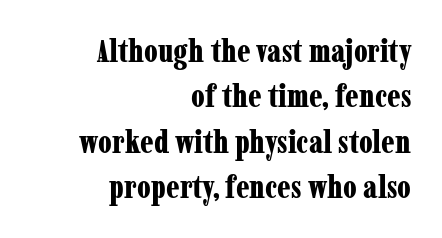
Think of a printed novel: that variable character pitch is what you see here. Look at the bottom of the vertical strokes: they flare into serifs here. The tracking reads as untouched default to a designer's eye. The zone under the glyphs is completely vacant. Strong, thick strokes mark this as bold type. Is there much room between lines? A standard amount, neither cramped nor airy.
